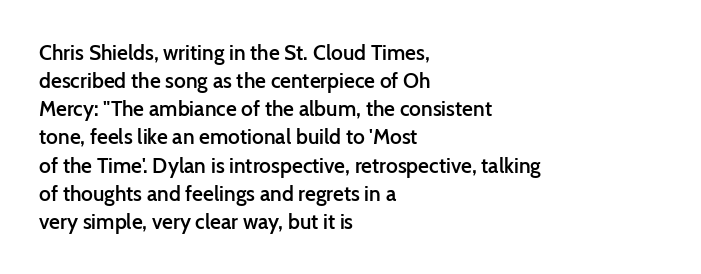
The axis of the letterforms is exactly vertical. The block of text has a typical density, with ordinary space between rows. Plain, unruled lines of type. Slightly chunky letters — semibold, I'd say, not full bold. Left-aligned paragraph, ragged on the right.
